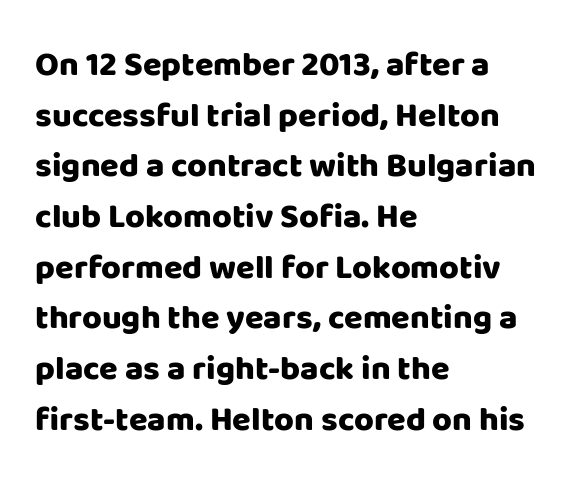
{"serif": "no", "italic": "no", "bold": "yes", "weight": "heavy", "width": "normal", "stroke_contrast": "low", "x_height": "large", "monospaced": "no", "underline": "no", "align": "left", "line_spacing": "normal", "line_spacing_ratio": 1.49, "letter_spacing": "normal", "letter_spacing_em": 0.0, "glyph_px": 34}
